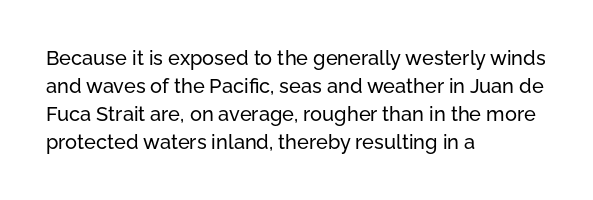
Ordinary non-slanted type is in use. Type without underlining. A typesetter would call this zero additional tracking. Horizontally, the lines are justified to the leading edge only. Honestly, the row spacing looks completely unremarkable.
